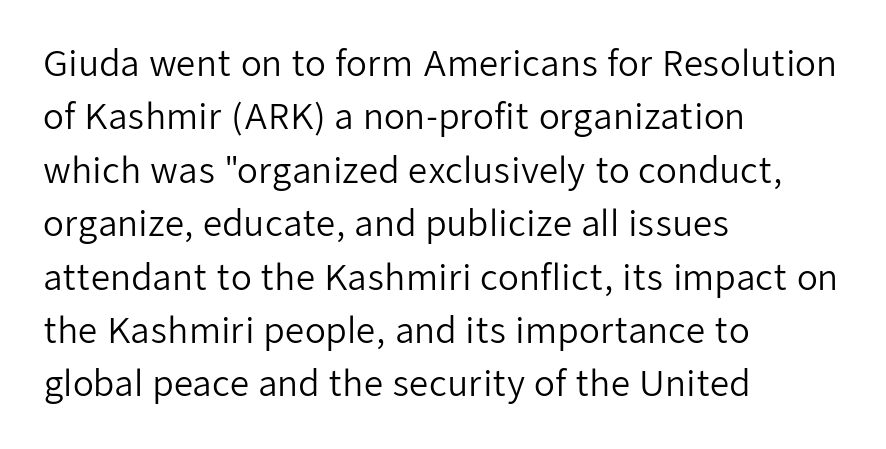
{"serif": "no", "italic": "no", "bold": "no", "weight": "regular", "width": "normal", "stroke_contrast": "low", "x_height": "medium", "monospaced": "no", "underline": "no", "align": "left", "line_spacing": "normal", "line_spacing_ratio": 1.57, "letter_spacing": "normal", "letter_spacing_em": 0.0, "glyph_px": 34}
